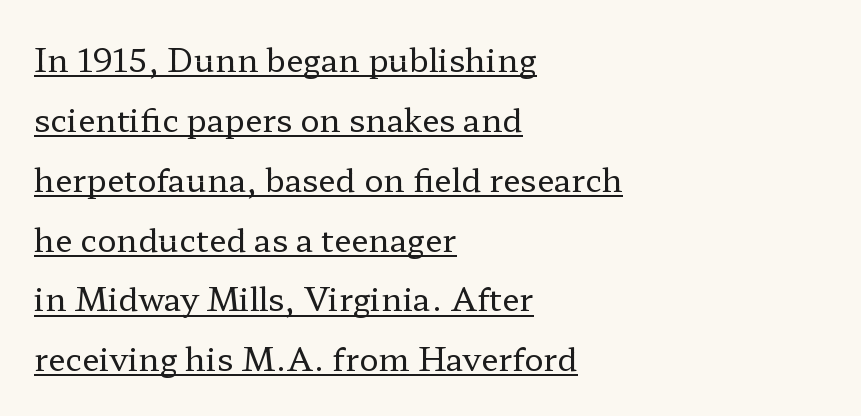
{"serif": "yes", "italic": "no", "bold": "no", "weight": "regular", "width": "wide", "stroke_contrast": "low", "x_height": "medium", "monospaced": "no", "underline": "yes", "align": "left", "line_spacing_ratio": 1.87, "letter_spacing": "normal", "letter_spacing_em": 0.0, "glyph_px": 32}
